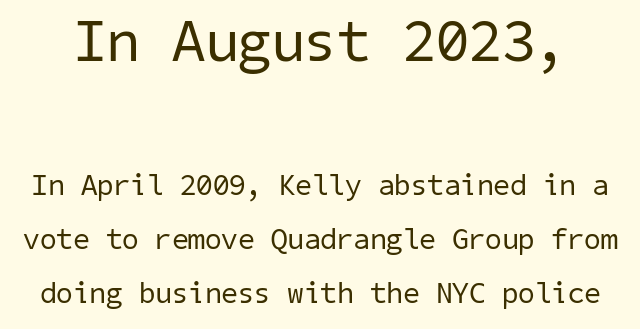
The image shows 60 px regular-weight sans-serif type; set line spacing 1.79x, normal letter spacing, not underlined; the first (top) block is 2.0x larger; low stroke contrast and a medium x-height.
